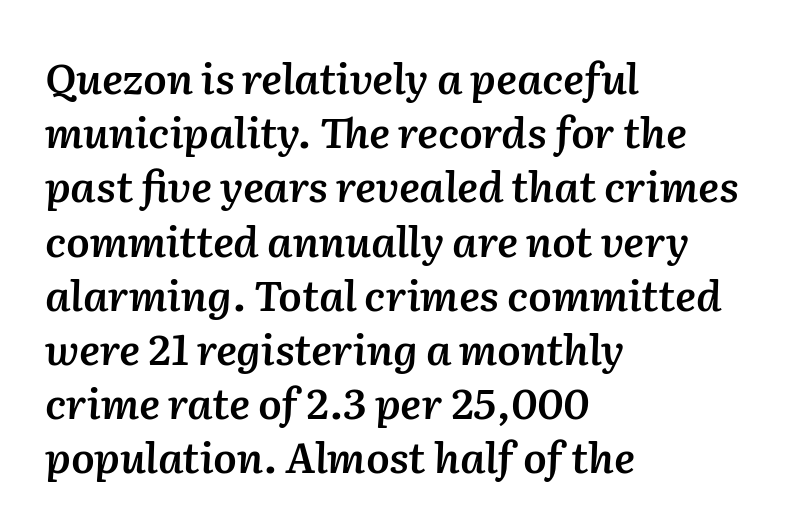
{"italic": "yes", "lean": "right", "slant_degrees": 2, "bold": "semi", "weight": "semibold", "width": "normal", "stroke_contrast": "medium", "x_height": "medium", "monospaced": "no", "underline": "no", "align": "left", "line_spacing": "normal", "line_spacing_ratio": 1.29, "letter_spacing": "normal", "letter_spacing_em": 0.0, "glyph_px": 42}
